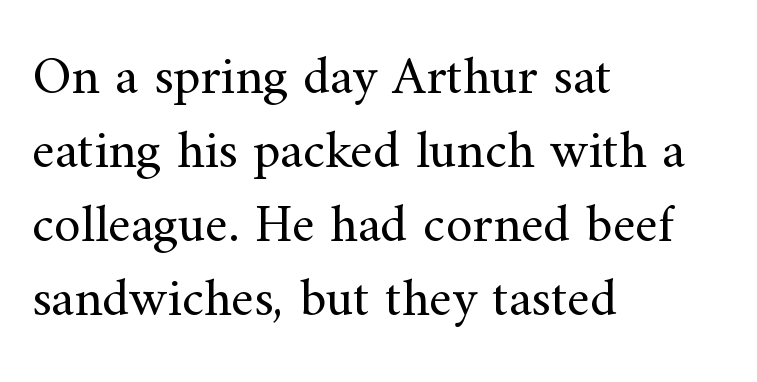
Q: Is the text bold? A: No.
Q: Is the text italic (slanted)? A: No, it is upright.
Q: Is the typeface a serif or a sans-serif typeface? A: Serif.
Q: Is the text underlined? A: No.
Q: How is the paragraph aligned? A: Left-aligned.
Q: Is the spacing between letters normal or unusually wide? A: Normal.
Q: Is the spacing between lines tight, normal or loose? A: Normal.
Q: Width (condensed, normal, or wide)? A: Normal.
Q: Stroke contrast? A: Medium.
Q: x-height? A: Small.
Q: Monospaced? A: No.
